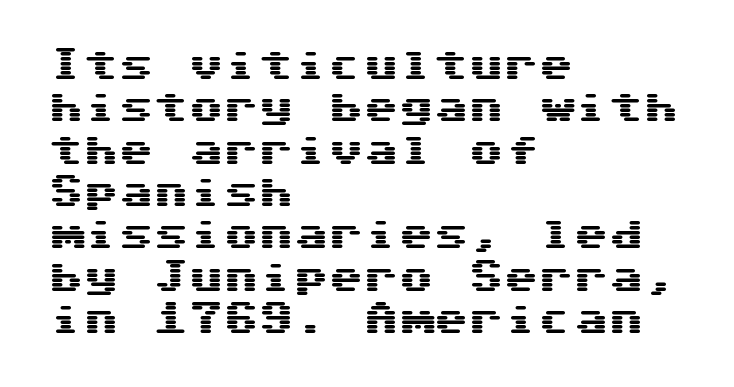
Each letter, wide or thin by design, is forced into the same width here. Inter-character spacing is left at the font's built-in metrics. Typeset ragged right — the left edge is the straight one. Italic: no, the glyphs are upright roman.
